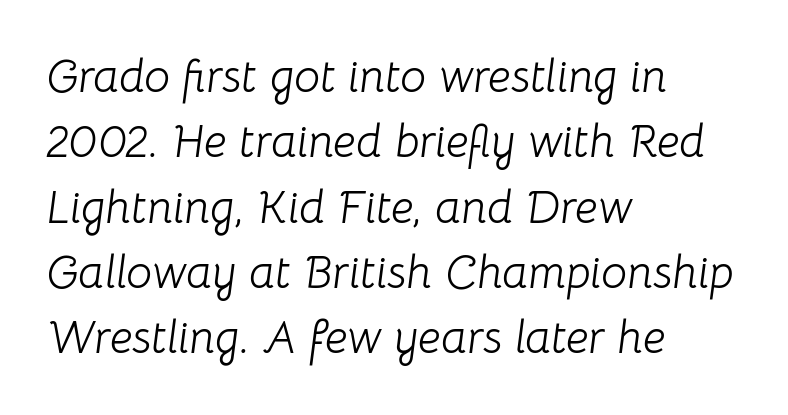
Q: Is the text bold? A: No.
Q: Is the text italic (slanted)? A: Yes, it leans right by about 8 degrees.
Q: Is the text underlined? A: No.
Q: How is the paragraph aligned? A: Left-aligned.
Q: Is the spacing between letters normal or unusually wide? A: Normal.
Q: Is the spacing between lines tight, normal or loose? A: Normal.
Q: Width (condensed, normal, or wide)? A: Normal.
Q: Stroke contrast? A: Low.
Q: x-height? A: Medium.
Q: Monospaced? A: No.
